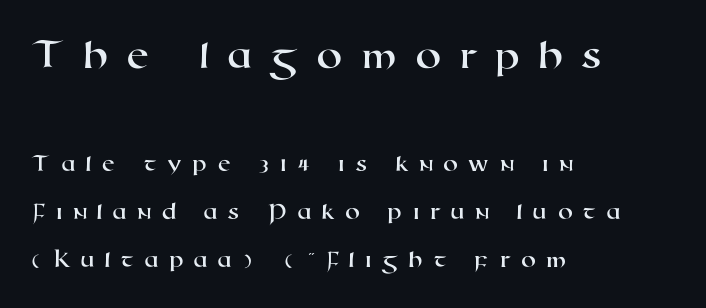
A typesetter would call this leading open, well beyond the default. The characters display no serif detailing; their extremities are plain. Letters rest on an invisible, unmarked baseline. The lines in this sample share a left origin and differ only in where they stop. Two sizes are in play, and the larger belongs to the first block. Between one letter and the next there's a generous, obvious gap.
